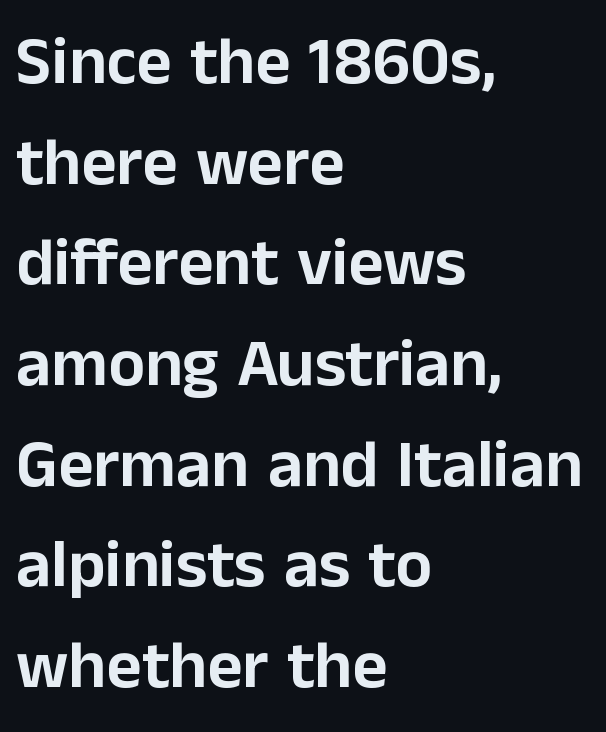
Here the designer chose a conventional face with non-uniform glyph widths. Grotesque or geometric, the face here clearly has no serifs. These lines are set flush left with a ragged right edge. The typography opts for an upright posture over an oblique one.
